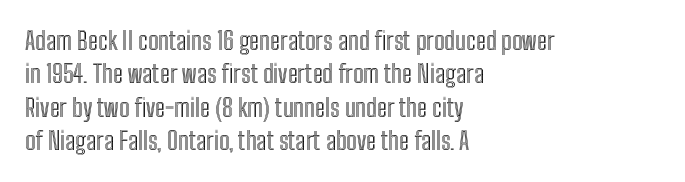
{"italic": "no", "underline": "no", "align": "left", "line_spacing": "normal", "line_spacing_ratio": 1.34, "letter_spacing": "normal", "letter_spacing_em": 0.0, "glyph_px": 25}
